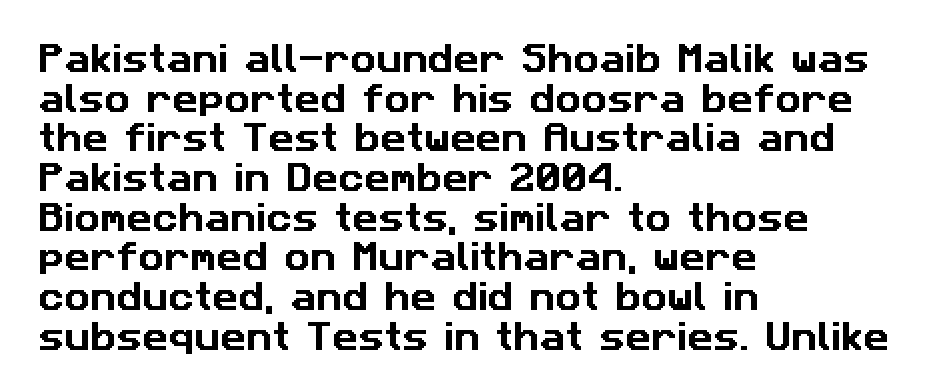
Caption: standard tracking, unaltered. Each letter keeps its own natural width here, so spacing adapts to shape. The paragraph has a hard left edge and a soft right edge. The passage shown is typeset with a sans-serif family. No word sits above an underline.
